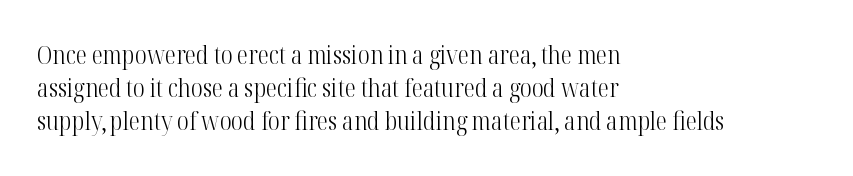
These lines sit exactly where default settings would place them. Decoration check: the copy has no underline. The typeface has the unassuming heft of standard copy or less. Horizontal alignment here is leftward, the default for most running prose.
